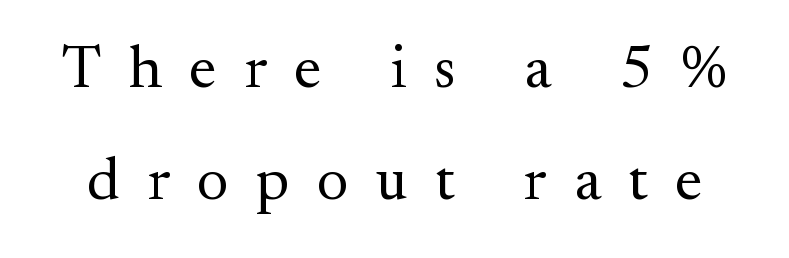
{"serif": "yes", "italic": "no", "bold": "no", "weight": "regular", "width": "normal", "stroke_contrast": "medium", "x_height": "small", "monospaced": "no", "underline": "no", "line_spacing_ratio": 1.83, "letter_spacing": "wide", "letter_spacing_em": 0.45, "glyph_px": 61}
